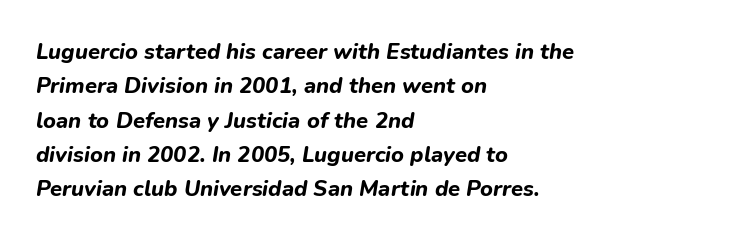
{"italic": "yes", "lean": "right", "slant_degrees": 9, "bold": "yes", "underline": "no", "align": "left", "line_spacing": "normal", "line_spacing_ratio": 1.56, "letter_spacing": "normal", "letter_spacing_em": 0.0, "glyph_px": 22}
